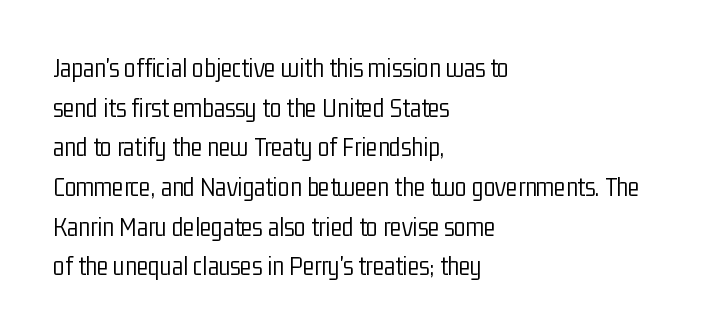
Q: Is the text bold? A: No.
Q: Is the text italic (slanted)? A: No, it is upright.
Q: Is the text underlined? A: No.
Q: How is the paragraph aligned? A: Left-aligned.
Q: Is the spacing between letters normal or unusually wide? A: Normal.
Q: Is the spacing between lines tight, normal or loose? A: Normal.
